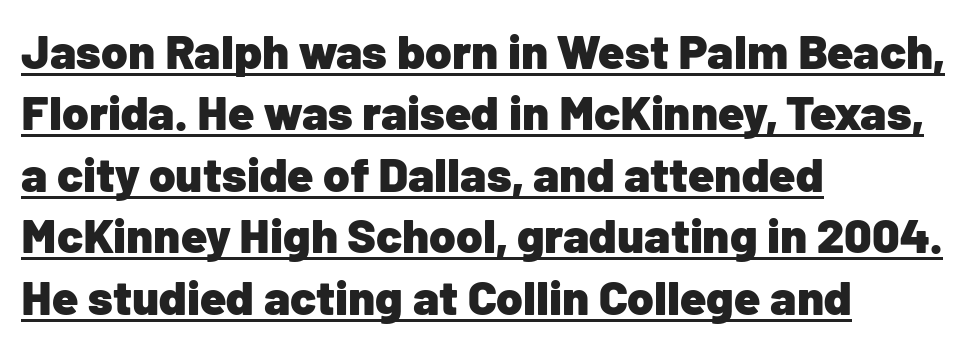
Q: Is the text bold? A: Yes.
Q: Is the text italic (slanted)? A: No, it is upright.
Q: Is the typeface a serif or a sans-serif typeface? A: Sans-serif.
Q: Is the text underlined? A: Yes.
Q: How is the paragraph aligned? A: Left-aligned.
Q: Is the spacing between letters normal or unusually wide? A: Normal.
Q: Is the spacing between lines tight, normal or loose? A: Normal.
Q: Width (condensed, normal, or wide)? A: Normal.
Q: Stroke contrast? A: Low.
Q: x-height? A: Medium.
Q: Monospaced? A: No.
